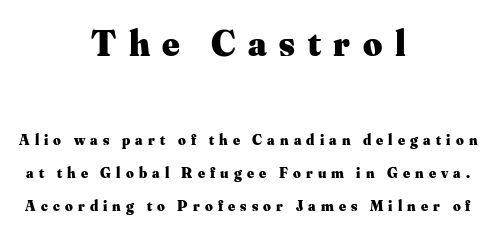
{"serif": "yes", "italic": "no", "bold": "yes", "weight": "heavy", "width": "normal", "stroke_contrast": "medium", "x_height": "small", "monospaced": "no", "underline": "no", "align": "center", "line_spacing": "loose", "line_spacing_ratio": 2.2, "letter_spacing": "wide", "letter_spacing_em": 0.34, "larger_block": "first", "size_ratio": 2.47, "glyph_px": 37}
